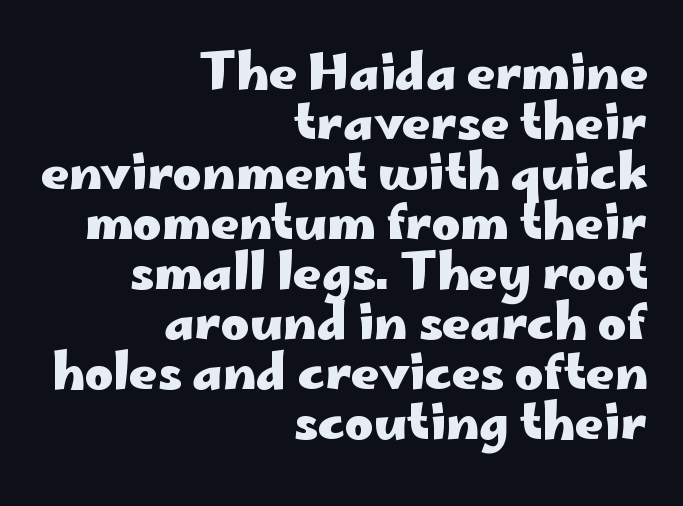
{"serif": "no", "italic": "no", "bold": "yes", "weight": "heavy", "width": "wide", "stroke_contrast": "low", "x_height": "small", "monospaced": "no", "underline": "no", "align": "right", "line_spacing": "tight", "line_spacing_ratio": 1.02, "letter_spacing": "normal", "letter_spacing_em": 0.0, "glyph_px": 49}
